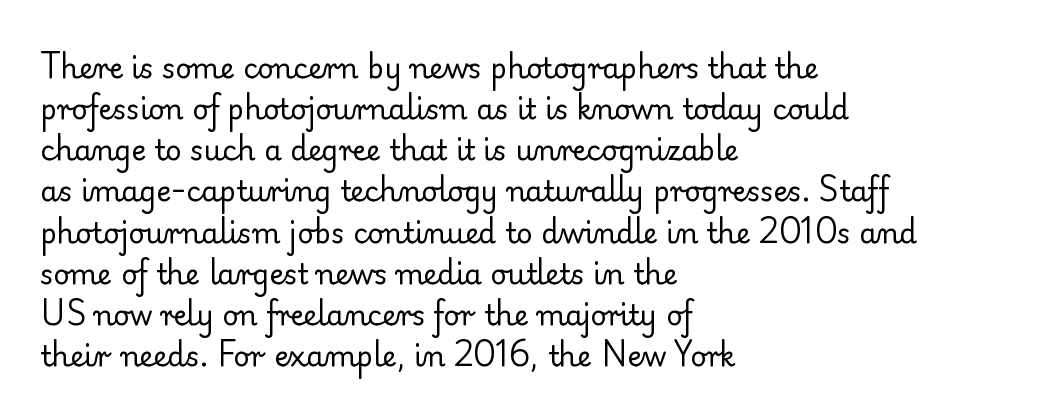
The image shows 28 px regular-weight serif type, upright; set left-aligned, normal line spacing (1.47x), normal letter spacing, not underlined; low stroke contrast and a small x-height.
